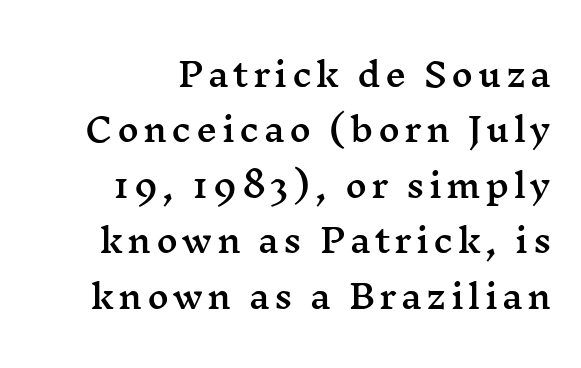
{"serif": "yes", "italic": "no", "width": "wide", "stroke_contrast": "medium", "x_height": "medium", "monospaced": "no", "underline": "no", "align": "right", "line_spacing": "normal", "line_spacing_ratio": 1.68, "glyph_px": 33}
